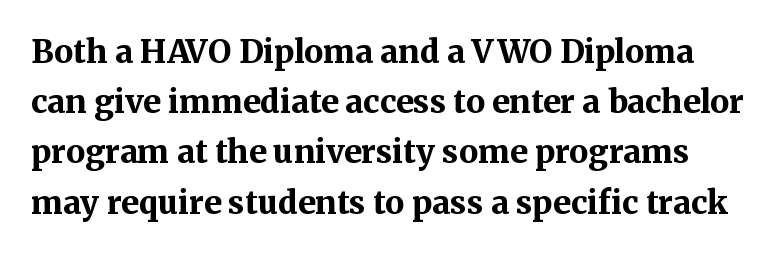
The image shows 32 px bold serif type, upright; set normal line spacing (1.57x), normal letter spacing, not underlined; medium stroke contrast and a medium x-height.
